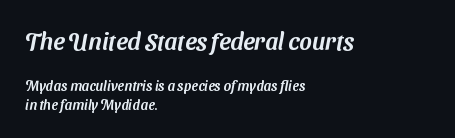
If you squint, the top block still reads clearly — it's the larger of the two. Descenders hang freely into open space. These lines stack with their left ends in a neat column. The line texture is even and compact thanks to regular tracking. Quick note: interline space is typical.
